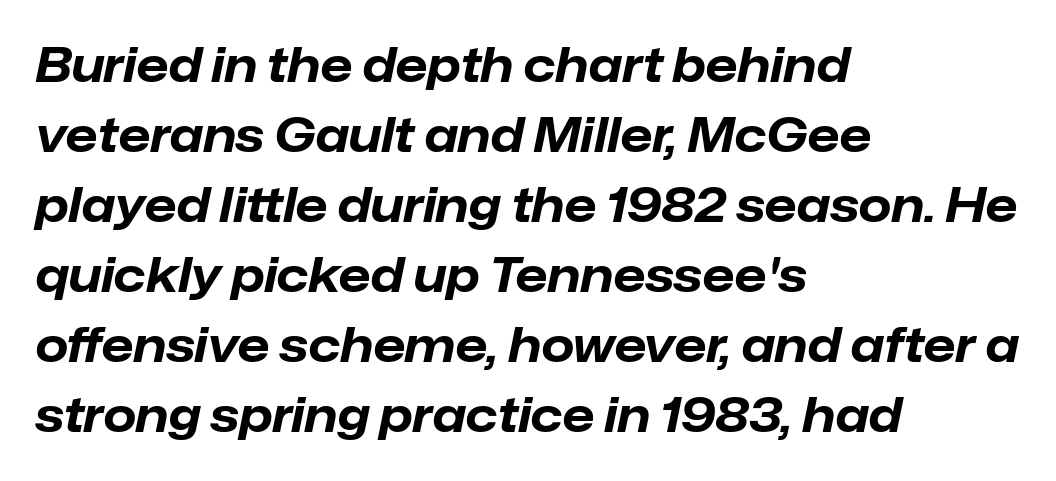
The image shows 47 px bold type, italic (leaning right); set left-aligned, normal line spacing (1.49x), normal letter spacing, not underlined; low stroke contrast and a medium x-height.
